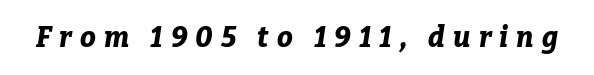
Q: Is the text bold? A: Yes.
Q: Is the text italic (slanted)? A: Yes, it leans right by about 9 degrees.
Q: Is the text underlined? A: No.
Q: Is the spacing between letters normal or unusually wide? A: Unusually wide.
Q: Width (condensed, normal, or wide)? A: Normal.
Q: Stroke contrast? A: Low.
Q: x-height? A: Medium.
Q: Monospaced? A: No.
